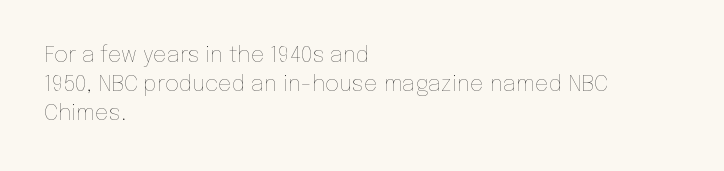
Q: Is the text bold? A: No.
Q: Is the text italic (slanted)? A: No, it is upright.
Q: Is the text underlined? A: No.
Q: How is the paragraph aligned? A: Left-aligned.
Q: Is the spacing between letters normal or unusually wide? A: Normal.
Q: Is the spacing between lines tight, normal or loose? A: Normal.
